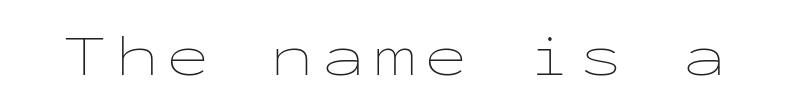
Q: Is the text bold? A: No.
Q: Is the text italic (slanted)? A: No, it is upright.
Q: Is the text underlined? A: No.
Q: Width (condensed, normal, or wide)? A: Wide.
Q: Stroke contrast? A: Low.
Q: x-height? A: Medium.
Q: Monospaced? A: Yes.
